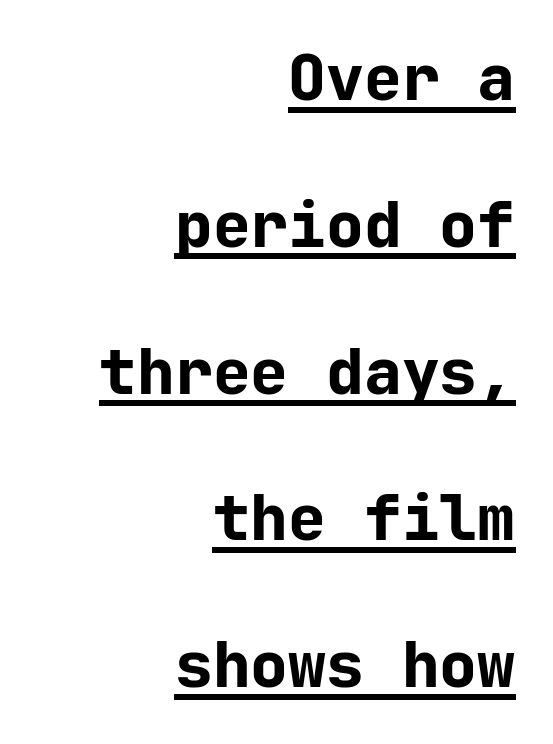
Q: Is the text bold? A: Yes.
Q: Is the text italic (slanted)? A: No, it is upright.
Q: Is the typeface a serif or a sans-serif typeface? A: Sans-serif.
Q: Is the text underlined? A: Yes.
Q: How is the paragraph aligned? A: Right-aligned.
Q: Is the spacing between letters normal or unusually wide? A: Normal.
Q: Is the spacing between lines tight, normal or loose? A: Loose.
Q: Width (condensed, normal, or wide)? A: Normal.
Q: Stroke contrast? A: Low.
Q: x-height? A: Medium.
Q: Monospaced? A: Yes.
